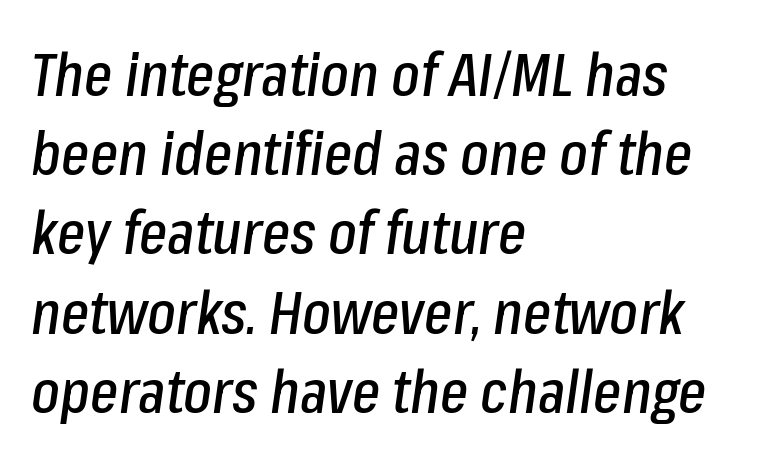
Unmarked baselines from the first word to the last. Regular leading. The axis of the letterforms is tilted away from vertical. These lines stack with their left ends in a neat column. Here the designer chose a conventional face with non-uniform glyph widths.
